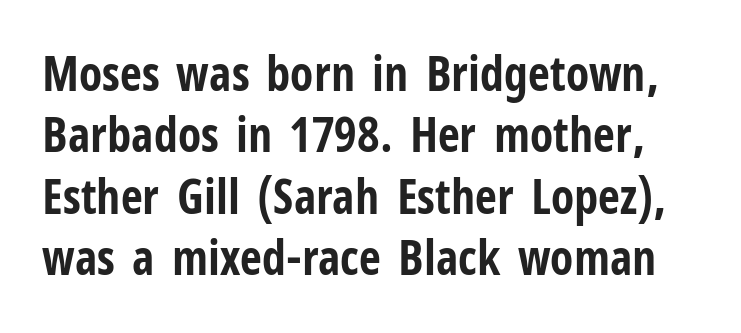
These lines keep a tight, regular rhythm from letter to letter. The line-height multiplier appears to be the usual default. The passage shown is typed in a proportional face where columns would drift. What kind of face is this? One without serifs — a sans.
